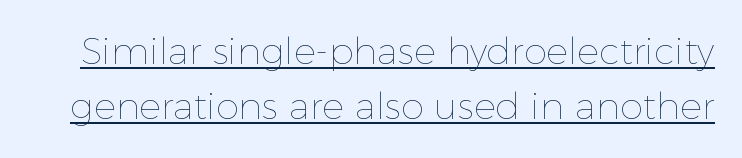
Q: Is the text bold? A: No.
Q: Is the text italic (slanted)? A: No, it is upright.
Q: Is the text underlined? A: Yes.
Q: Is the spacing between letters normal or unusually wide? A: Normal.
Q: Is the spacing between lines tight, normal or loose? A: Normal.
Q: Width (condensed, normal, or wide)? A: Normal.
Q: x-height? A: Medium.
Q: Monospaced? A: No.
